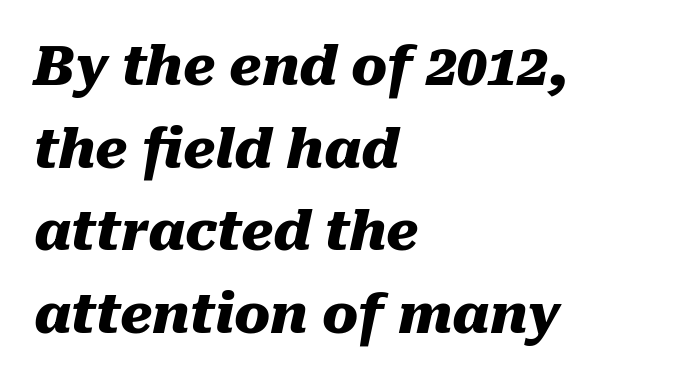
Q: Is the text bold? A: Yes.
Q: Is the text italic (slanted)? A: Yes, it leans right by about 10 degrees.
Q: Is the text underlined? A: No.
Q: How is the paragraph aligned? A: Left-aligned.
Q: Is the spacing between letters normal or unusually wide? A: Normal.
Q: Is the spacing between lines tight, normal or loose? A: Normal.
Q: Width (condensed, normal, or wide)? A: Normal.
Q: Stroke contrast? A: Medium.
Q: x-height? A: Medium.
Q: Monospaced? A: No.
